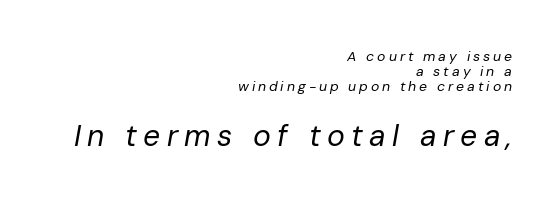
The image shows 30 px regular-weight type, italic (leaning right); set right-aligned, tight line spacing (1.07x), unusually wide letter spacing (+0.21 em), not underlined; the second (bottom) block is 2.14x larger; low stroke contrast and a medium x-height.
